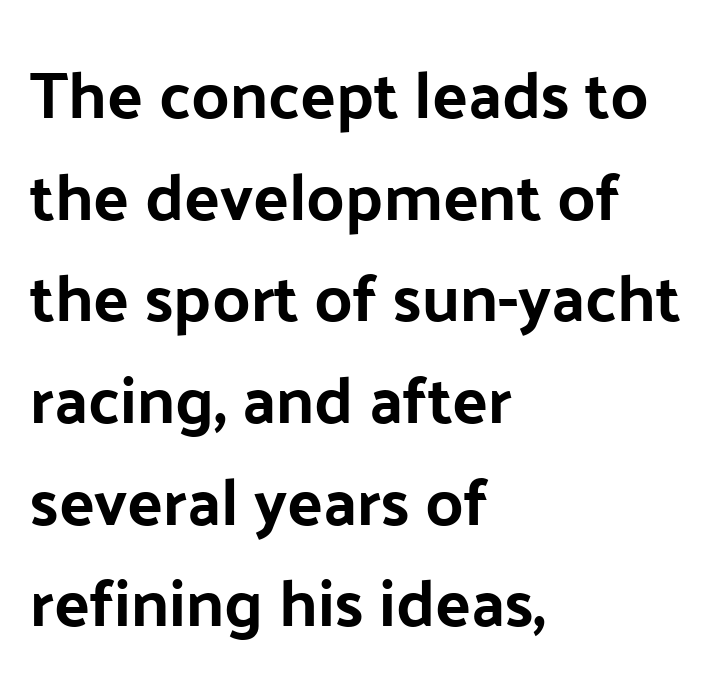
The image shows 66 px sans-serif type, upright; set left-aligned, normal line spacing (1.54x), normal letter spacing, not underlined; low stroke contrast and a medium x-height.
